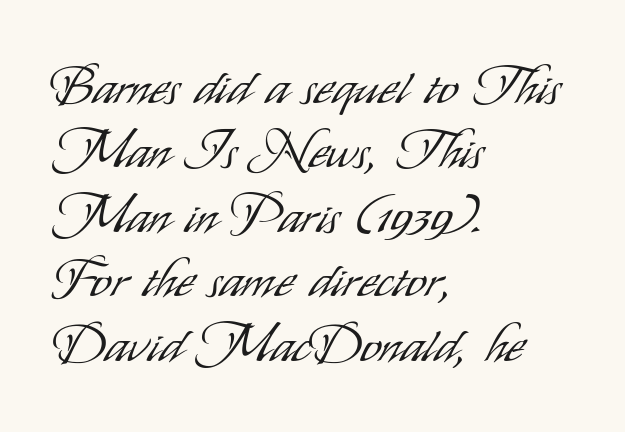
Q: Is the text bold? A: No.
Q: Is the text italic (slanted)? A: Yes.
Q: Is the typeface a serif or a sans-serif typeface? A: Sans-serif.
Q: Is the text underlined? A: No.
Q: How is the paragraph aligned? A: Left-aligned.
Q: Is the spacing between letters normal or unusually wide? A: Normal.
Q: Width (condensed, normal, or wide)? A: Condensed.
Q: Stroke contrast? A: Low.
Q: x-height? A: Small.
Q: Monospaced? A: No.
